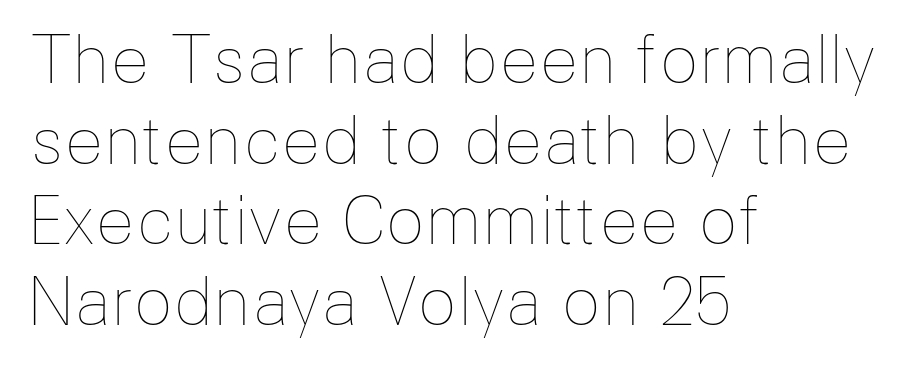
Q: Is the text bold? A: No.
Q: Is the text italic (slanted)? A: No, it is upright.
Q: Is the text underlined? A: No.
Q: How is the paragraph aligned? A: Left-aligned.
Q: Is the spacing between letters normal or unusually wide? A: Normal.
Q: Width (condensed, normal, or wide)? A: Normal.
Q: Stroke contrast? A: Low.
Q: x-height? A: Medium.
Q: Monospaced? A: No.
